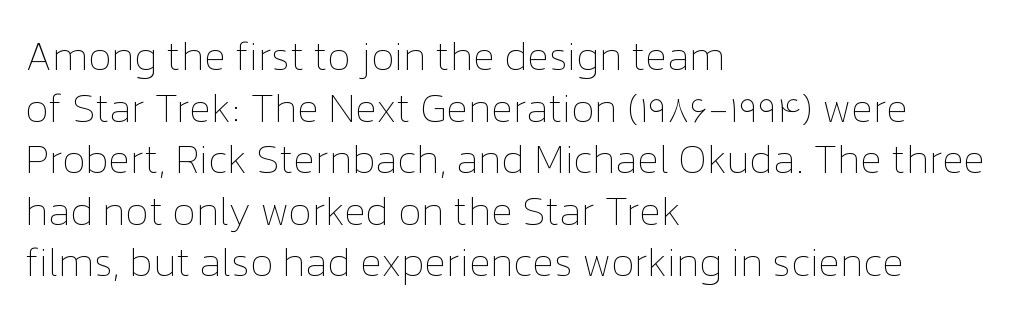
{"italic": "no", "bold": "no", "weight": "thin", "width": "normal", "stroke_contrast": "low", "x_height": "medium", "monospaced": "no", "underline": "no", "align": "left", "line_spacing": "normal", "line_spacing_ratio": 1.29, "letter_spacing": "normal", "letter_spacing_em": 0.0, "glyph_px": 40}
